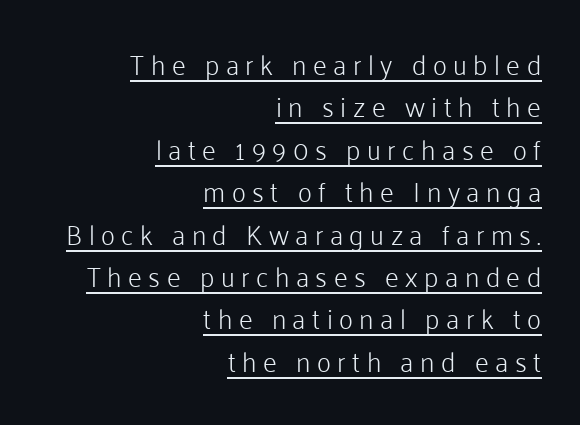
The image shows 27 px text type, upright; set right-aligned, normal line spacing (1.57x), unusually wide letter spacing (+0.24 em), underlined.
